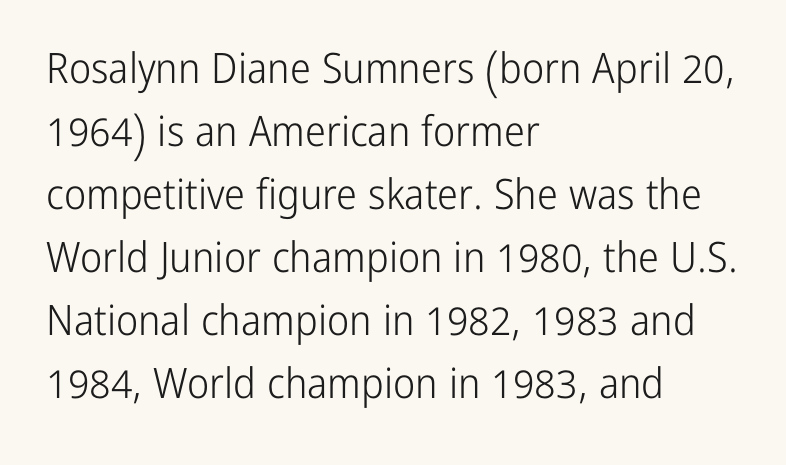
If you drew a line through each stem, it would be perfectly vertical. The line texture is even and compact thanks to regular tracking. Honestly, the row spacing looks completely unremarkable. Classification — sans serif.
